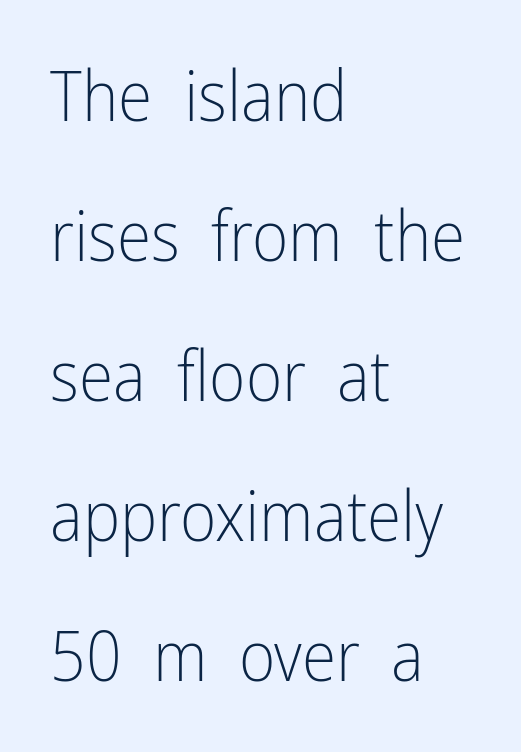
Q: Is the text bold? A: No.
Q: Is the text italic (slanted)? A: No, it is upright.
Q: Is the typeface a serif or a sans-serif typeface? A: Sans-serif.
Q: Is the text underlined? A: No.
Q: How is the paragraph aligned? A: Left-aligned.
Q: Is the spacing between letters normal or unusually wide? A: Normal.
Q: Is the spacing between lines tight, normal or loose? A: Loose.
Q: Width (condensed, normal, or wide)? A: Condensed.
Q: Stroke contrast? A: Low.
Q: x-height? A: Medium.
Q: Monospaced? A: No.
